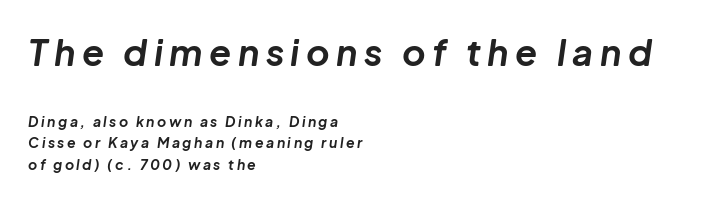
The composition opens big and finishes small. Descenders are the only things crossing below the line. The characters look thick and weighty, a clear bold. Whoever set this chose a conventional vertical rhythm. Horizontally, the lines are justified to the leading edge only.
